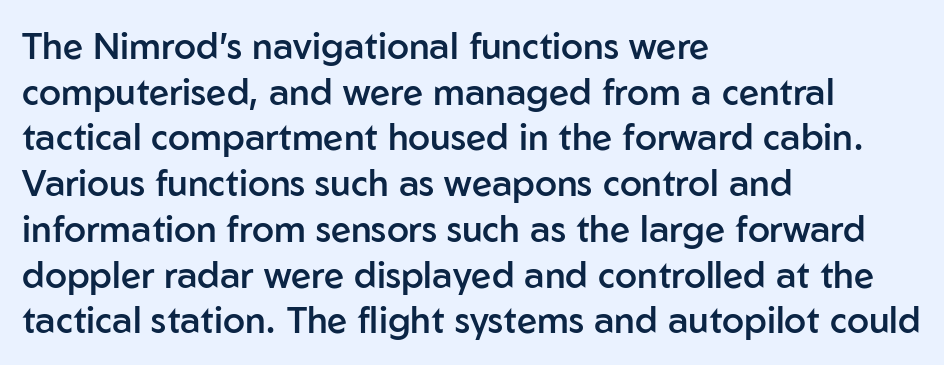
{"serif": "no", "italic": "no", "bold": "semi", "weight": "semibold", "width": "normal", "stroke_contrast": "low", "x_height": "medium", "monospaced": "no", "underline": "no", "align": "left", "line_spacing": "normal", "line_spacing_ratio": 1.27, "letter_spacing": "normal", "letter_spacing_em": 0.0, "glyph_px": 36}
